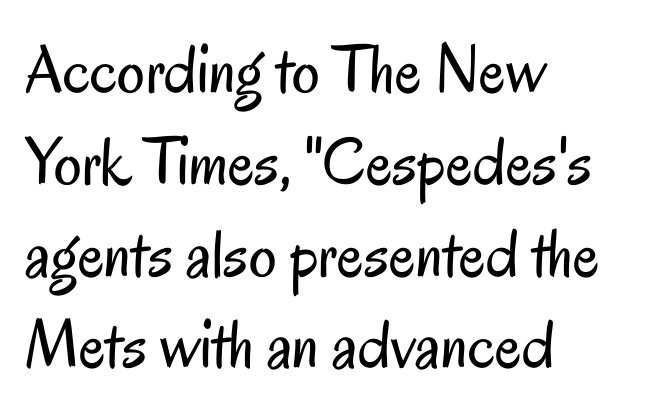
Q: Is the text bold? A: No.
Q: Is the text italic (slanted)? A: No, it is upright.
Q: Is the typeface a serif or a sans-serif typeface? A: Sans-serif.
Q: Is the text underlined? A: No.
Q: How is the paragraph aligned? A: Left-aligned.
Q: Is the spacing between letters normal or unusually wide? A: Normal.
Q: Is the spacing between lines tight, normal or loose? A: Normal.
Q: Width (condensed, normal, or wide)? A: Condensed.
Q: Stroke contrast? A: Low.
Q: x-height? A: Small.
Q: Monospaced? A: No.
